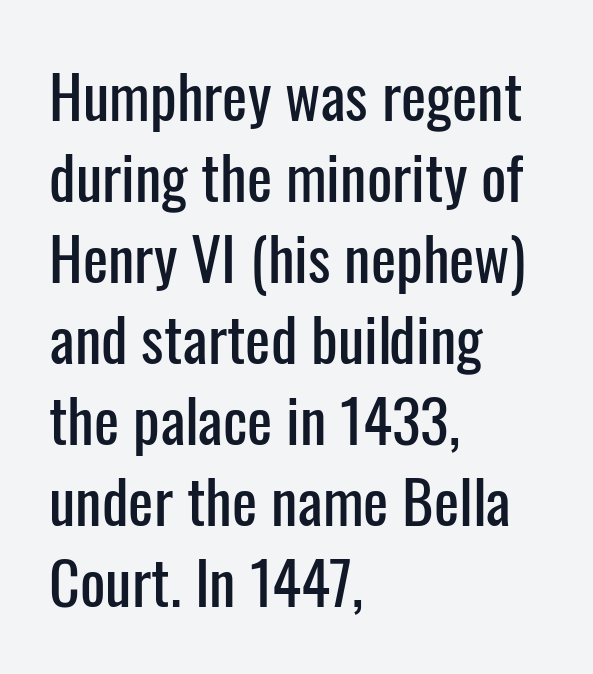
Q: Is the text italic (slanted)? A: No, it is upright.
Q: Is the typeface a serif or a sans-serif typeface? A: Sans-serif.
Q: Is the text underlined? A: No.
Q: How is the paragraph aligned? A: Left-aligned.
Q: Is the spacing between letters normal or unusually wide? A: Normal.
Q: Is the spacing between lines tight, normal or loose? A: Normal.
Q: Width (condensed, normal, or wide)? A: Condensed.
Q: Stroke contrast? A: Low.
Q: x-height? A: Medium.
Q: Monospaced? A: No.
